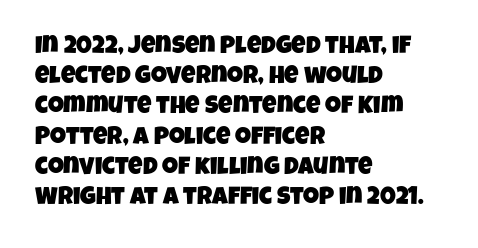
In terms of letterspacing, this is plain default setting. Check under the words: just untouched page. The paragraph shown leans on its left margin.
